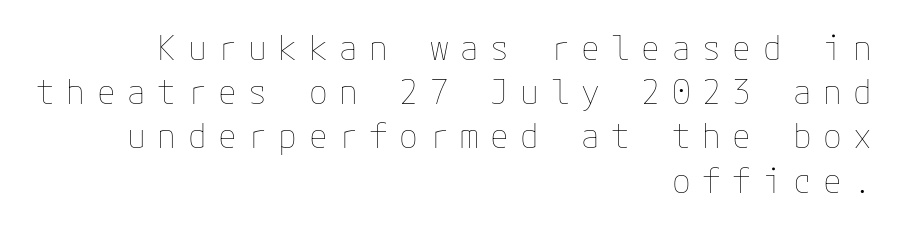
The baseline area is clear. Letters have the restrained weight of plain body copy at most. The gaps between neighbouring characters are conspicuously large. Does the leading feel generous? No, just average. The passage is arranged like a letterhead date or caption credit — flush right. This sample uses an upright cut, with every glyph sitting square on the baseline.
